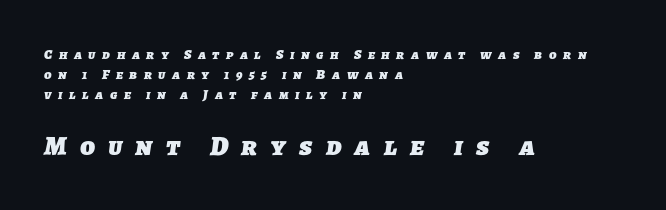
Character widths vary here, with narrow letters taking less room than wide ones. The passage is arranged the way most books set body copy — flush left. Notice how thick the strokes are: this is what a full bold looks like. The line texture is sparse and dotted thanks to wide tracking. Scale increases going downward across the two blocks.
